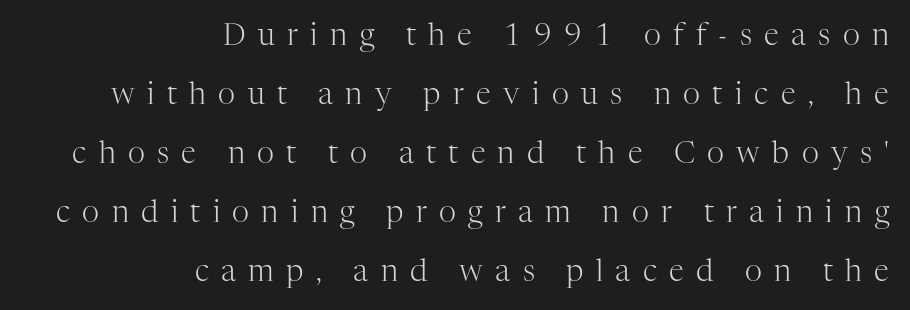
Every character sits straight up, as roman type does. Old-style or modern, the face here clearly has serifs. Leading is clearly above the norm, producing a sparse column. This rendering features lettering with no underline. The typesetting does not lean heavy: it is not bold.
